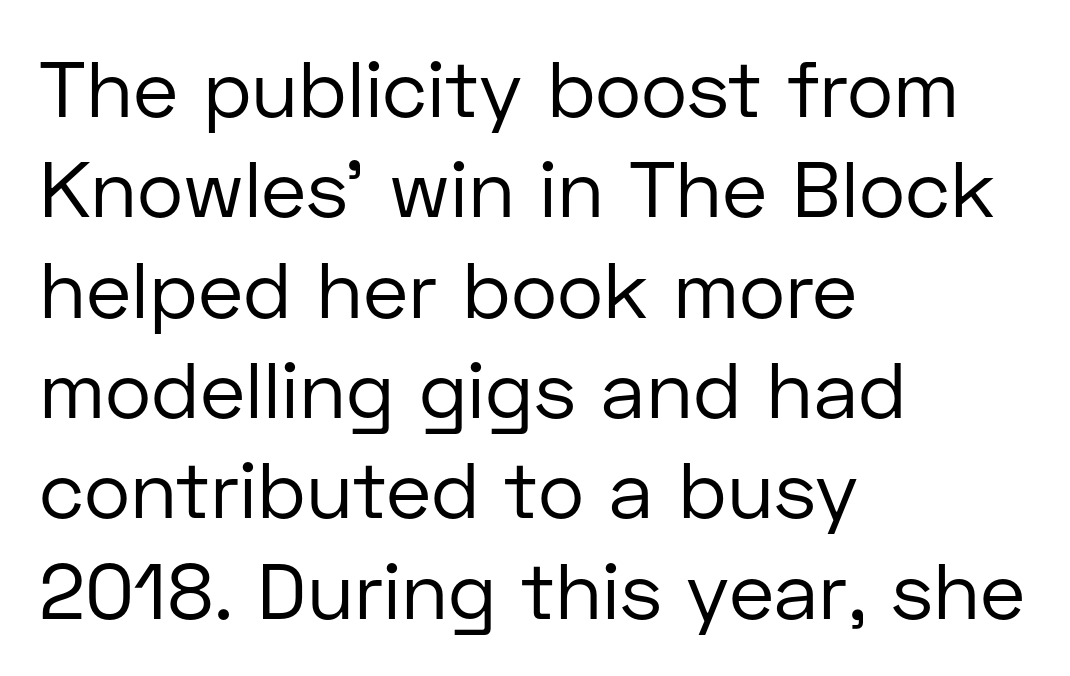
{"serif": "no", "italic": "no", "bold": "no", "weight": "regular", "width": "normal", "stroke_contrast": "low", "x_height": "medium", "monospaced": "no", "underline": "no", "align": "left", "line_spacing": "normal", "line_spacing_ratio": 1.27, "letter_spacing": "normal", "letter_spacing_em": 0.0, "glyph_px": 79}
